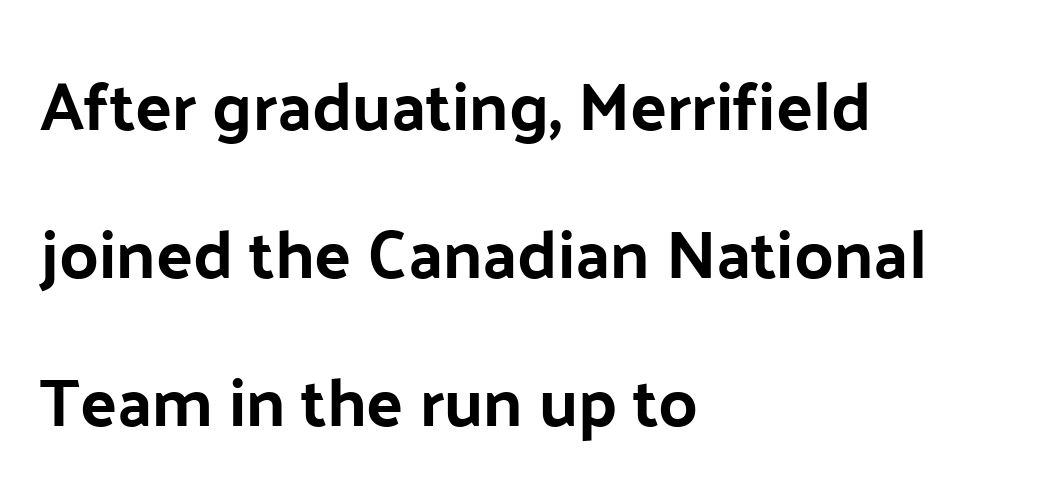
The image shows 68 px bold sans-serif type, upright; set left-aligned, loose line spacing (2.18x), normal letter spacing, not underlined; low stroke contrast and a medium x-height.
